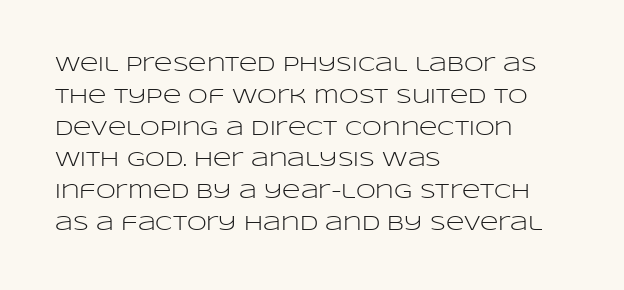
This is not heavy type; no bold has been used. Tracking here is standard; glyphs follow each other at the usual distance. Horizontal bands of white between lines are of average thickness. Underlining? Definitely not there. A student would call this left alignment; a typographer would say flush left, rag right.
